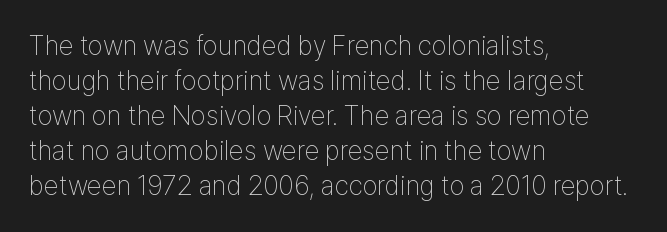
Q: Is the text bold? A: No.
Q: Is the text italic (slanted)? A: No, it is upright.
Q: Is the text underlined? A: No.
Q: How is the paragraph aligned? A: Left-aligned.
Q: Is the spacing between letters normal or unusually wide? A: Normal.
Q: Is the spacing between lines tight, normal or loose? A: Normal.
